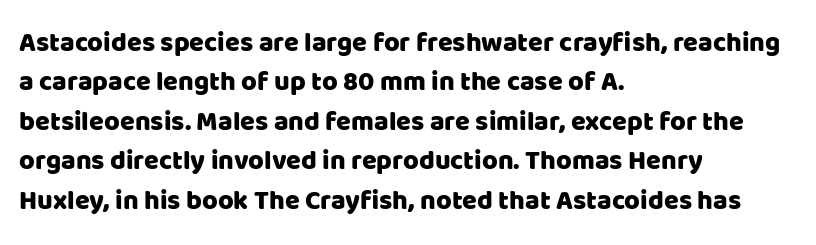
Rule under the text: the space is simply empty. The passage is arranged the way most books set body copy — flush left. This is the regular roman posture of the typeface. Default kerning and tracking; the words read as compact shapes.
